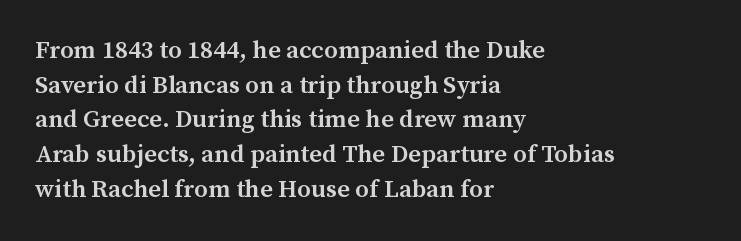
Q: Is the text bold? A: Semi-bold.
Q: Is the text italic (slanted)? A: No, it is upright.
Q: Is the text underlined? A: No.
Q: How is the paragraph aligned? A: Left-aligned.
Q: Is the spacing between letters normal or unusually wide? A: Normal.
Q: Is the spacing between lines tight, normal or loose? A: Normal.
